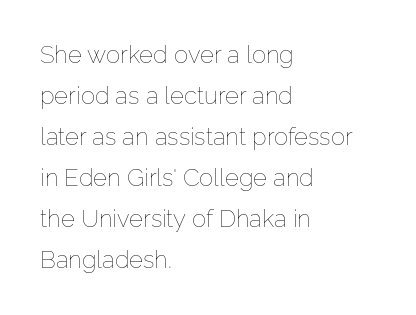
The image shows 24 px text type, upright; set left-aligned, line spacing 1.71x, normal letter spacing, not underlined.
